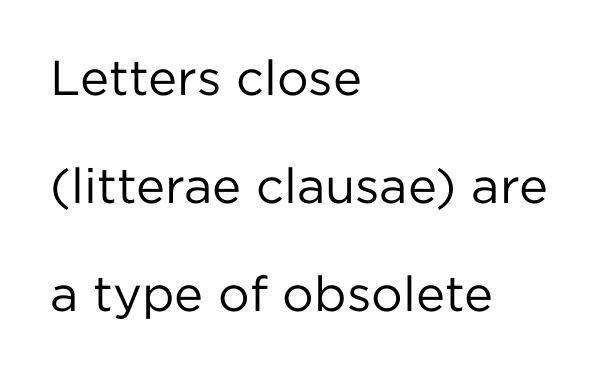
The image shows 49 px regular-weight sans-serif type, upright; set left-aligned, loose line spacing (2.2x), normal letter spacing, not underlined; low stroke contrast and a medium x-height.
